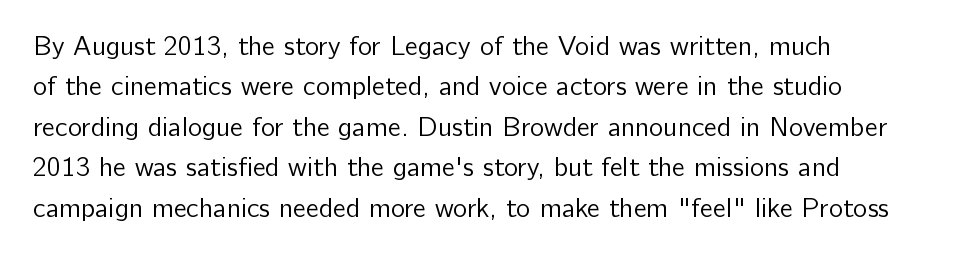
The passage shown stacks its lines at a standard gap. Students, note that the glyphs here touch the page at normal intervals. This reads as an unemphasized weight, regular at the heaviest. Typeset ragged right — the left edge is the straight one. No italicization has been applied; the sample stays upright.
